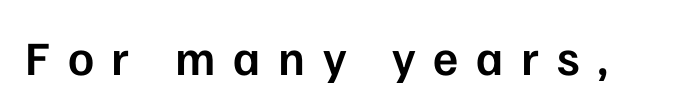
Q: Is the text bold? A: Semi-bold.
Q: Is the text italic (slanted)? A: No, it is upright.
Q: Is the typeface a serif or a sans-serif typeface? A: Sans-serif.
Q: Is the text underlined? A: No.
Q: Is the spacing between letters normal or unusually wide? A: Unusually wide.
Q: Width (condensed, normal, or wide)? A: Normal.
Q: Stroke contrast? A: Low.
Q: x-height? A: Medium.
Q: Monospaced? A: No.
